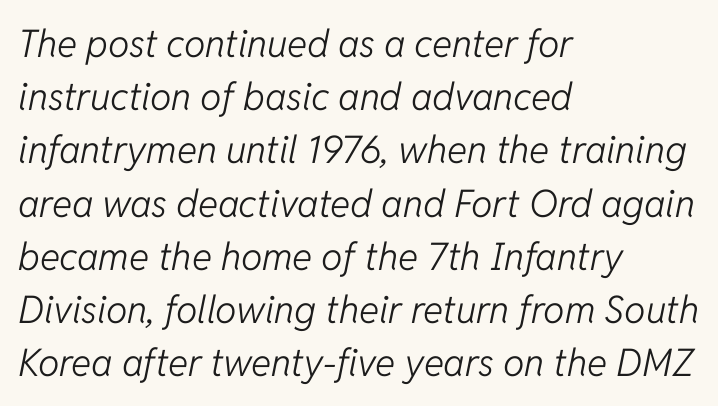
The image shows 38 px light type, italic (leaning right); set left-aligned, normal line spacing (1.4x), normal letter spacing, not underlined; low stroke contrast and a medium x-height.
